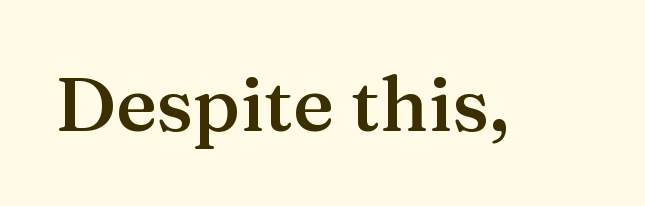
{"serif": "yes", "italic": "no", "bold": "semi", "weight": "semibold", "width": "normal", "stroke_contrast": "medium", "x_height": "medium", "monospaced": "no", "underline": "no", "letter_spacing": "normal", "letter_spacing_em": 0.0, "glyph_px": 77}
